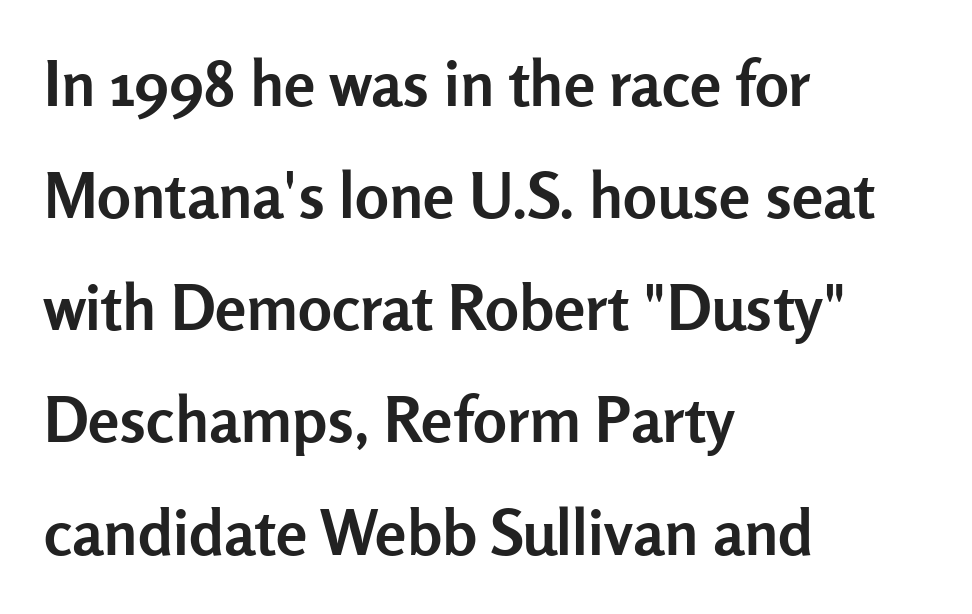
Do the characters align in a grid? No, the font is proportional. Horizontal alignment here is leftward, the default for most running prose. Serif or sans? Sans — the stroke terminals are bare. The specimen reads as upright at a glance. The face used here is rendered with its standard letterfit. Caption: bold face, heavy strokes.
